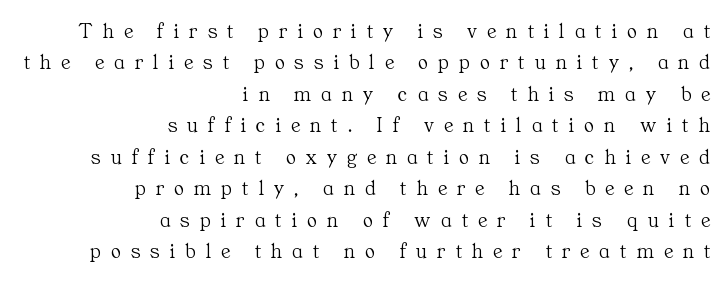
The passage shown stacks its lines at a standard gap. Anything drawn beneath the words? Only blank space. Quick note: not italic, upright. The compositor pushed each line to the right boundary. Weight: in the light-to-regular range.
